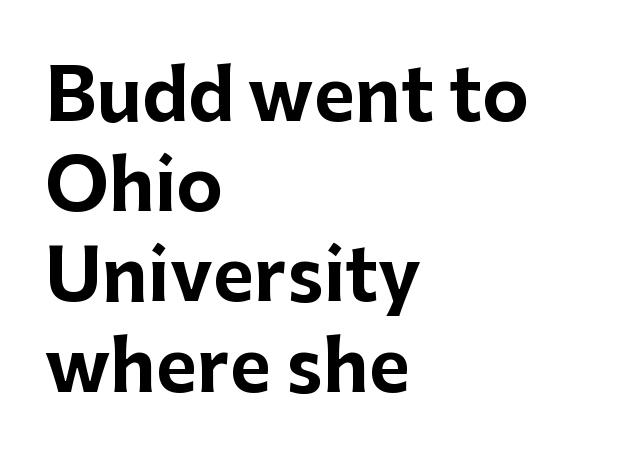
The image shows 71 px bold sans-serif type, upright; set left-aligned, normal line spacing (1.27x), normal letter spacing, not underlined; low stroke contrast and a medium x-height.
